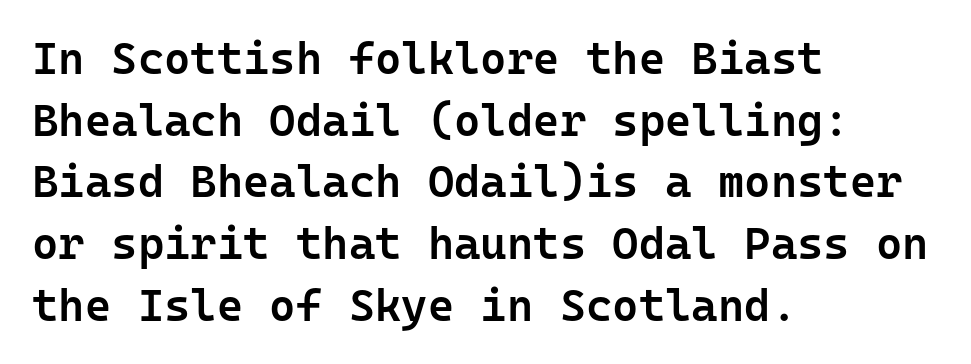
{"serif": "no", "italic": "no", "bold": "semi", "weight": "semibold", "width": "normal", "stroke_contrast": "low", "x_height": "medium", "monospaced": "yes", "underline": "no", "align": "left", "line_spacing": "normal", "line_spacing_ratio": 1.37, "letter_spacing": "normal", "letter_spacing_em": 0.0, "glyph_px": 45}
